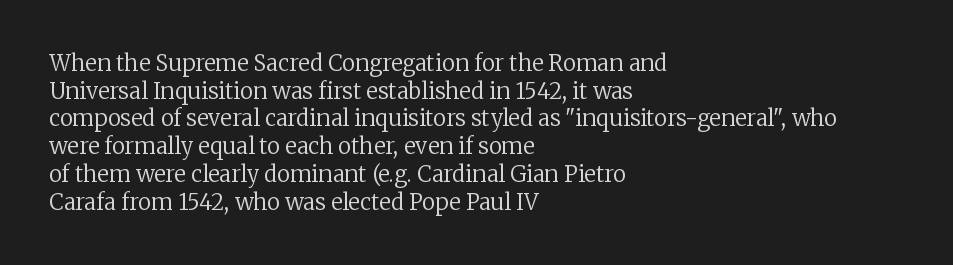
The typeface has the unassuming heft of standard copy or less. Vertical strokes here are truly vertical. A clean baseline with only descenders dipping below it. Default kerning and tracking; the words read as compact shapes.
